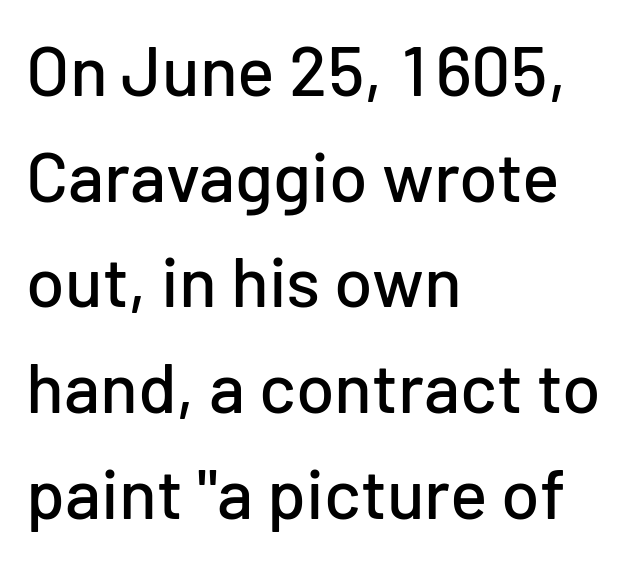
The image shows 70 px sans-serif type, upright; set left-aligned, normal line spacing (1.51x), normal letter spacing, not underlined; low stroke contrast and a medium x-height.
